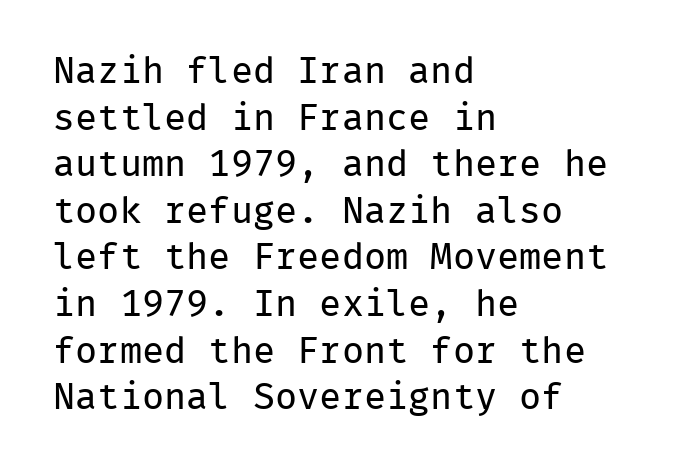
Q: Is the text bold? A: No.
Q: Is the text italic (slanted)? A: No, it is upright.
Q: Is the typeface a serif or a sans-serif typeface? A: Sans-serif.
Q: Is the text underlined? A: No.
Q: How is the paragraph aligned? A: Left-aligned.
Q: Is the spacing between letters normal or unusually wide? A: Normal.
Q: Is the spacing between lines tight, normal or loose? A: Normal.
Q: Width (condensed, normal, or wide)? A: Normal.
Q: Stroke contrast? A: Low.
Q: x-height? A: Medium.
Q: Monospaced? A: Yes.
